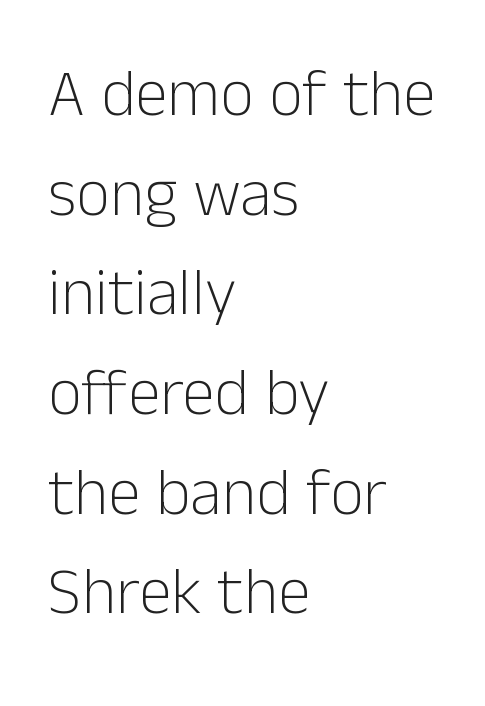
The image shows 66 px light sans-serif type, upright; set left-aligned, normal line spacing (1.51x), normal letter spacing, not underlined; low stroke contrast and a medium x-height.
